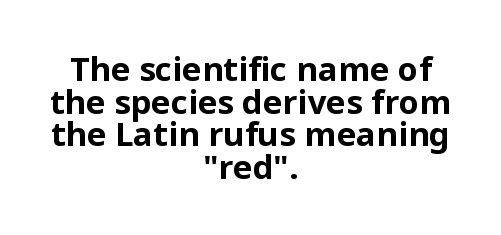
Q: Is the text bold? A: Yes.
Q: Is the text italic (slanted)? A: No, it is upright.
Q: Is the typeface a serif or a sans-serif typeface? A: Sans-serif.
Q: Is the text underlined? A: No.
Q: How is the paragraph aligned? A: Centered.
Q: Is the spacing between letters normal or unusually wide? A: Normal.
Q: Is the spacing between lines tight, normal or loose? A: Tight.
Q: Width (condensed, normal, or wide)? A: Normal.
Q: Stroke contrast? A: Low.
Q: x-height? A: Medium.
Q: Monospaced? A: No.
